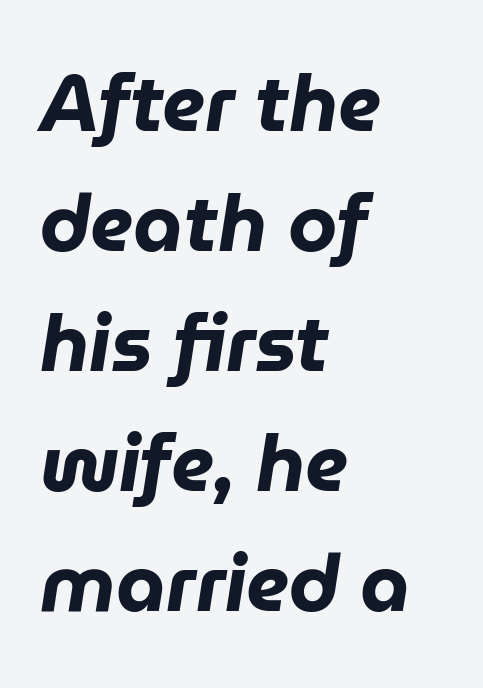
Note the varied advance widths — an 'i' is clearly narrower than an 'm'. Evenly set lines give the paragraph a standard silhouette. Heavy-handed strokes throughout: this text is bold. Letter spacing: default. In terms of posture, this sample is oblique. Each line starts at the same left margin while the right side varies.
